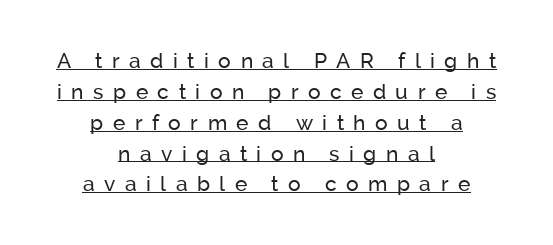
Q: Is the text bold? A: No.
Q: Is the text italic (slanted)? A: No, it is upright.
Q: Is the text underlined? A: Yes.
Q: How is the paragraph aligned? A: Centered.
Q: Is the spacing between letters normal or unusually wide? A: Unusually wide.
Q: Is the spacing between lines tight, normal or loose? A: Normal.
